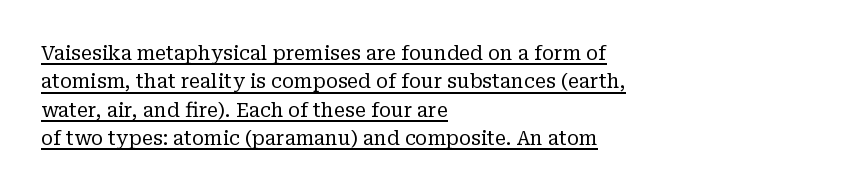
{"italic": "no", "bold": "no", "underline": "yes", "align": "left", "line_spacing": "normal", "line_spacing_ratio": 1.42, "letter_spacing": "normal", "letter_spacing_em": 0.0, "glyph_px": 20}
